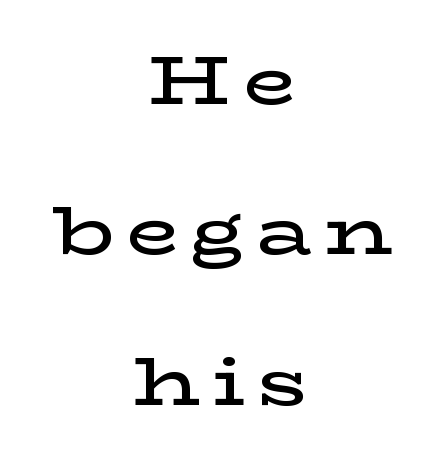
Q: Is the text bold? A: Semi-bold.
Q: Is the text italic (slanted)? A: No, it is upright.
Q: Is the typeface a serif or a sans-serif typeface? A: Serif.
Q: Is the text underlined? A: No.
Q: How is the paragraph aligned? A: Centered.
Q: Is the spacing between lines tight, normal or loose? A: Loose.
Q: Width (condensed, normal, or wide)? A: Wide.
Q: Stroke contrast? A: Low.
Q: x-height? A: Medium.
Q: Monospaced? A: No.
